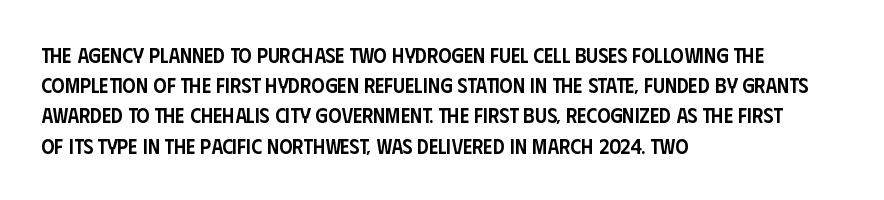
Q: Is the text bold? A: Semi-bold.
Q: Is the text italic (slanted)? A: No, it is upright.
Q: Is the text underlined? A: No.
Q: How is the paragraph aligned? A: Left-aligned.
Q: Is the spacing between letters normal or unusually wide? A: Normal.
Q: Is the spacing between lines tight, normal or loose? A: Normal.
